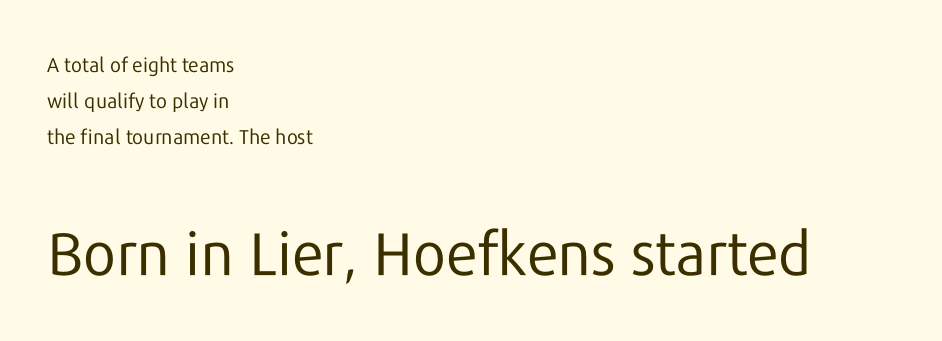
No extra tracking has been applied to these lines. Classification — sans serif. Compare the two chunks: the lower has the greater cap height. Note the varied advance widths — an 'i' is clearly narrower than an 'm'. This reads as an unemphasized weight, regular at the heaviest.
